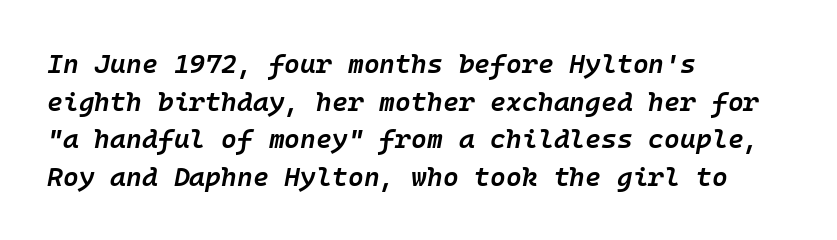
The block of text has a typical density, with ordinary space between rows. Beneath every word, the page is bare. Each word holds together tightly as a unit, with standard inter-letter gaps. The face used here has a pronounced slope to its letters. Each line starts at the same left margin while the right side varies.
